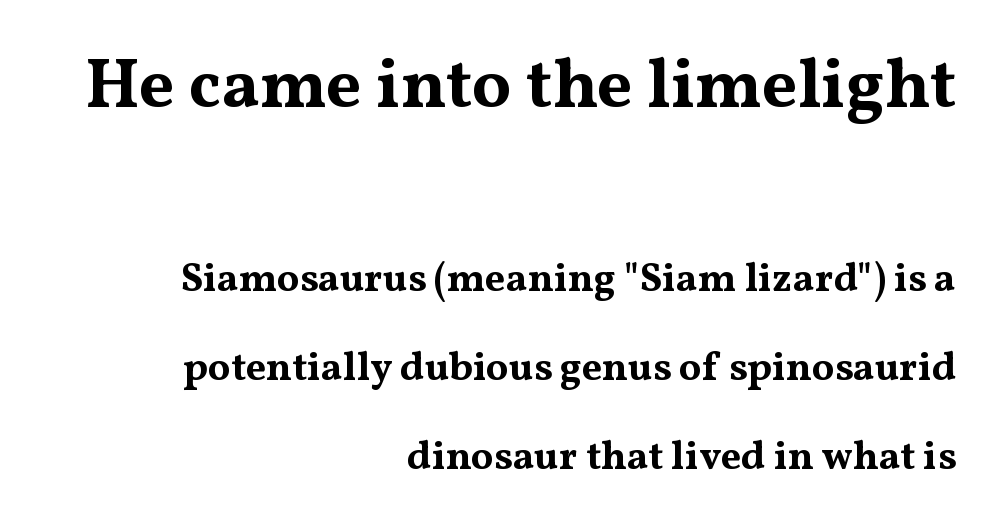
Quick note: underline off. Typeset ragged left — the right edge is the straight one. The face used here is seriffed, in the tradition of book romans. This sample has the flowing, uneven cadence of proportional lettering. Glyph-to-glyph distance matches everyday printed text.
